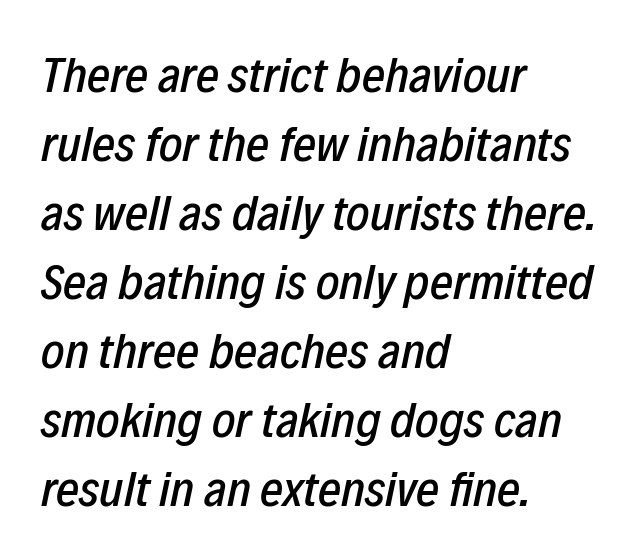
Q: Is the text italic (slanted)? A: Yes, it leans right by about 12 degrees.
Q: Is the text underlined? A: No.
Q: How is the paragraph aligned? A: Left-aligned.
Q: Is the spacing between letters normal or unusually wide? A: Normal.
Q: Is the spacing between lines tight, normal or loose? A: Normal.
Q: Width (condensed, normal, or wide)? A: Condensed.
Q: Stroke contrast? A: Low.
Q: x-height? A: Medium.
Q: Monospaced? A: No.
